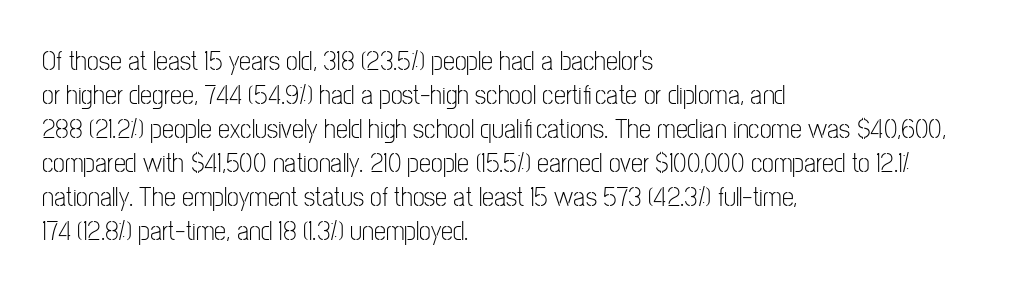
{"italic": "no", "bold": "no", "underline": "no", "align": "left", "line_spacing": "normal", "line_spacing_ratio": 1.26, "letter_spacing": "normal", "letter_spacing_em": 0.0, "glyph_px": 27}
